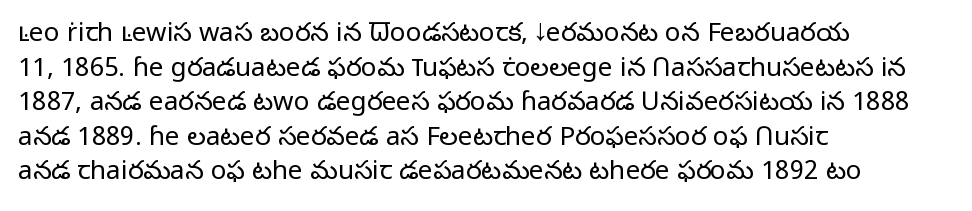
Q: Is the text bold? A: No.
Q: Is the text italic (slanted)? A: No, it is upright.
Q: Is the text underlined? A: No.
Q: How is the paragraph aligned? A: Left-aligned.
Q: Is the spacing between letters normal or unusually wide? A: Normal.
Q: Is the spacing between lines tight, normal or loose? A: Normal.
